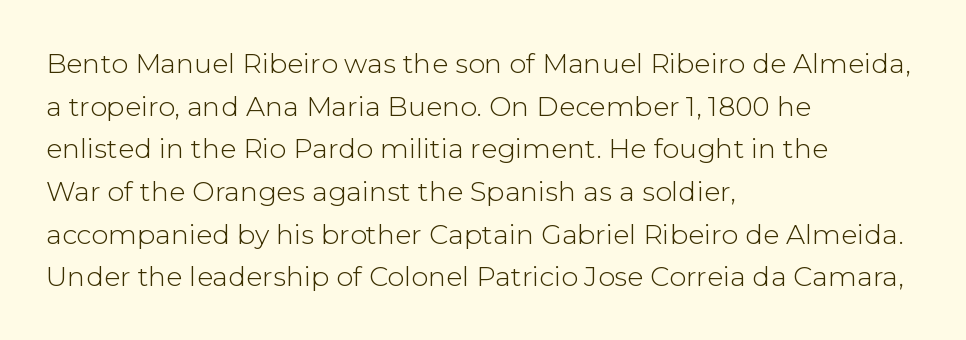
Q: Is the text bold? A: No.
Q: Is the text italic (slanted)? A: No, it is upright.
Q: Is the text underlined? A: No.
Q: How is the paragraph aligned? A: Left-aligned.
Q: Is the spacing between letters normal or unusually wide? A: Normal.
Q: Is the spacing between lines tight, normal or loose? A: Normal.
